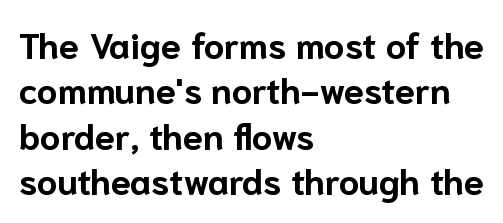
Think of a printed novel: that variable character pitch is what you see here. This rendering features lettering with no underline. Honestly, the row spacing looks completely unremarkable. Plenty of ink on the page — the face is bold.
